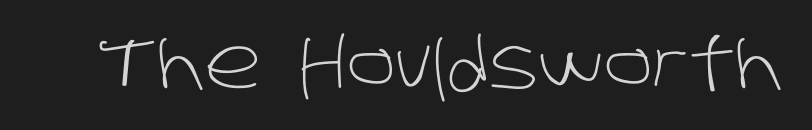
The image shows 71 px light sans-serif type; set normal letter spacing, not underlined; low stroke contrast and a large x-height.
